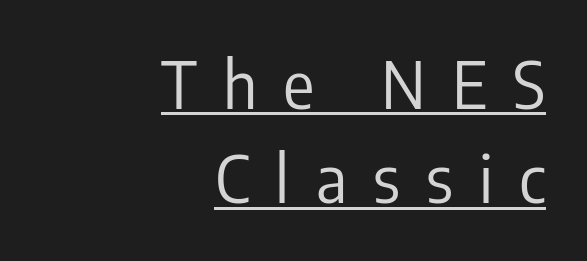
The image shows 65 px regular-weight, condensed sans-serif type, upright; set right-aligned, normal line spacing (1.45x), unusually wide letter spacing (+0.4 em), underlined; low stroke contrast and a medium x-height.
